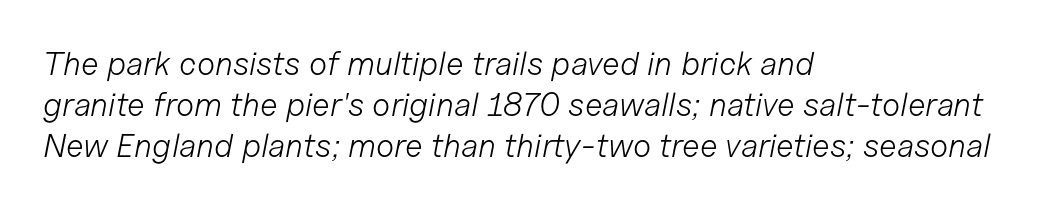
The image shows 33 px light type, italic (leaning right); set left-aligned, normal line spacing (1.25x), normal letter spacing, not underlined; low stroke contrast and a medium x-height.
